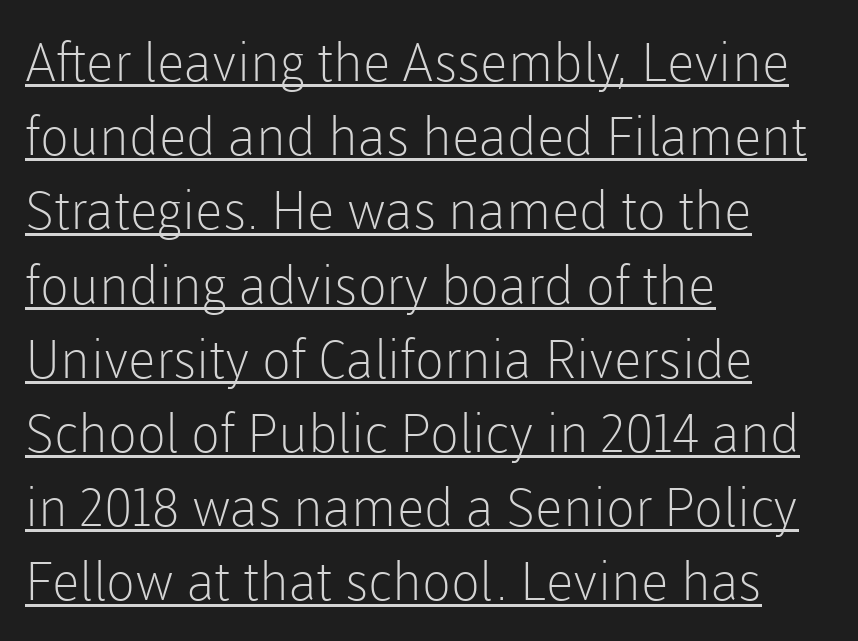
The image shows 53 px light sans-serif type, upright; set left-aligned, normal line spacing (1.4x), normal letter spacing, underlined; low stroke contrast and a medium x-height.
